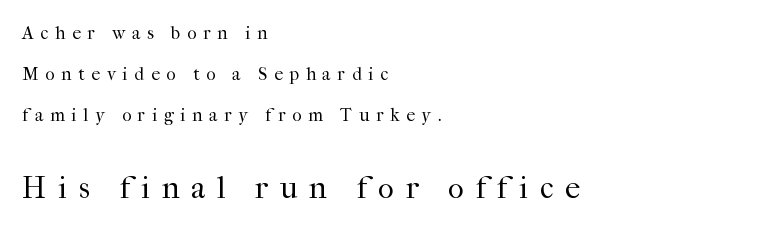
Style check: upright. A bare baseline throughout the passage. The rag falls on the right side of this text block. Typesetter's note — lower block bumped up in size, upper block left smaller. Observe the serifs anchoring each vertical stroke in this sample. Students, observe: this is what heavily led, spacious text looks like.
